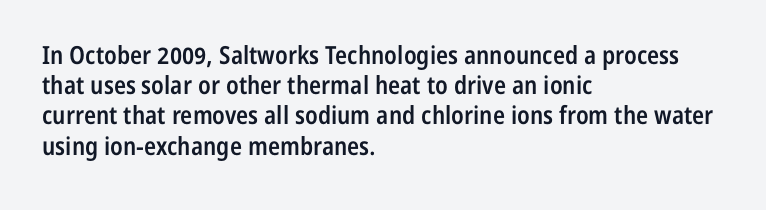
Posture: straight, roman, zero tilt. Unmarked baselines from the first word to the last. Spacing between characters is what you'd get straight out of the box. The face used here is a semibold: visibly heavier than regular, lighter than bold.
